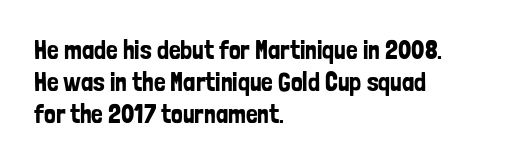
{"italic": "no", "underline": "no", "align": "left", "line_spacing_ratio": 1.24, "letter_spacing": "normal", "letter_spacing_em": 0.0, "glyph_px": 26}
